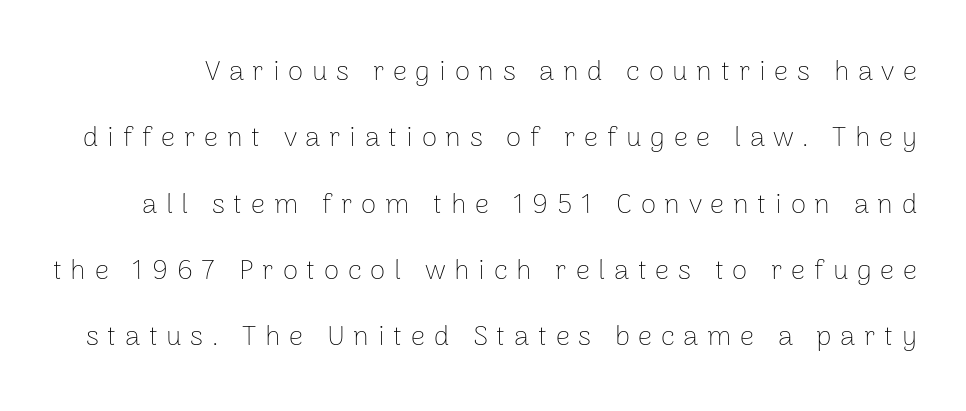
The image shows 28 px thin sans-serif type, upright; set loose line spacing (2.37x), unusually wide letter spacing (+0.31 em), not underlined; low stroke contrast and a medium x-height.
